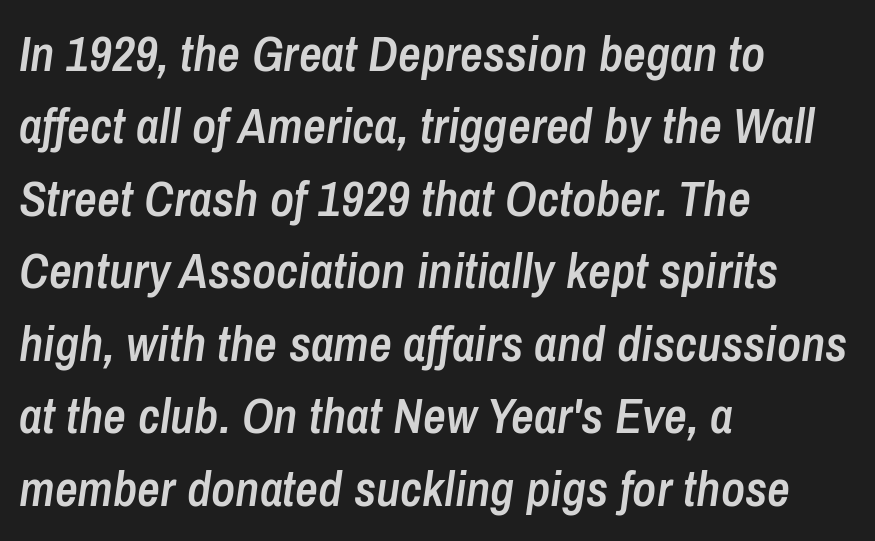
Q: Is the text bold? A: Semi-bold.
Q: Is the text italic (slanted)? A: Yes, it leans right by about 8 degrees.
Q: Is the text underlined? A: No.
Q: How is the paragraph aligned? A: Left-aligned.
Q: Is the spacing between letters normal or unusually wide? A: Normal.
Q: Is the spacing between lines tight, normal or loose? A: Normal.
Q: Width (condensed, normal, or wide)? A: Condensed.
Q: Stroke contrast? A: Low.
Q: x-height? A: Medium.
Q: Monospaced? A: No.
